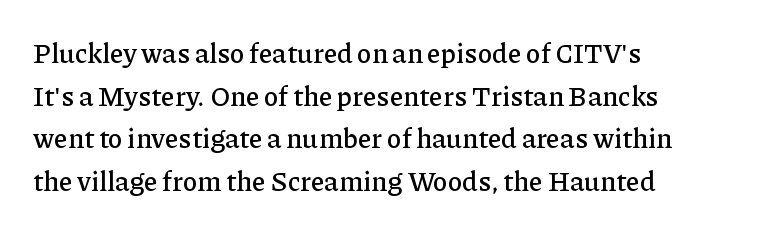
The words here are not underlined. Upright lettering throughout. This rendering leaves character spacing at its baseline value. These lines stack with their left ends in a neat column. Vertical spacing — default.
